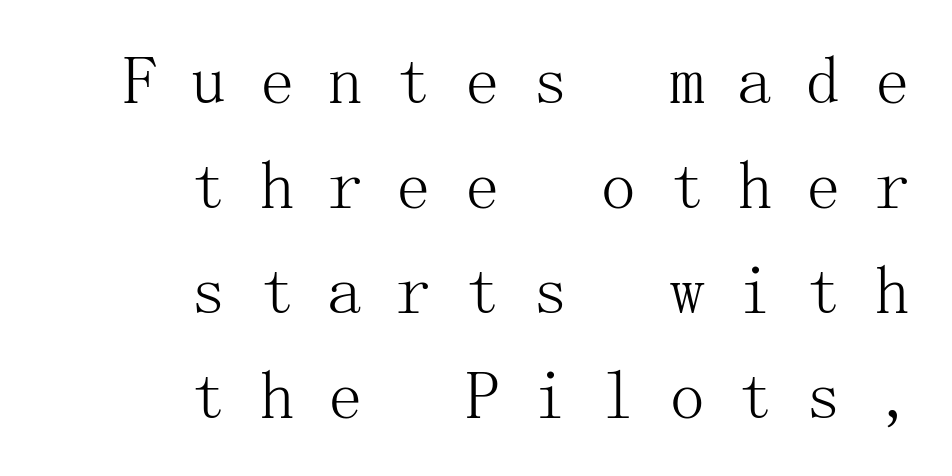
{"serif": "yes", "italic": "no", "bold": "no", "weight": "light", "width": "normal", "stroke_contrast": "medium", "x_height": "medium", "underline": "no", "align": "right", "line_spacing": "normal", "line_spacing_ratio": 1.52, "letter_spacing": "wide", "letter_spacing_em": 0.49, "glyph_px": 69}
